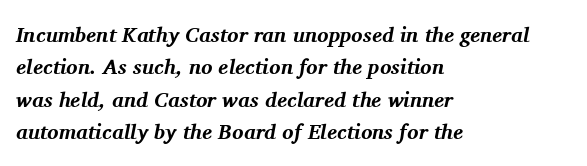
Q: Is the text bold? A: Yes.
Q: Is the text italic (slanted)? A: Yes, it leans right by about 11 degrees.
Q: Is the text underlined? A: No.
Q: How is the paragraph aligned? A: Left-aligned.
Q: Is the spacing between letters normal or unusually wide? A: Normal.
Q: Is the spacing between lines tight, normal or loose? A: Normal.
